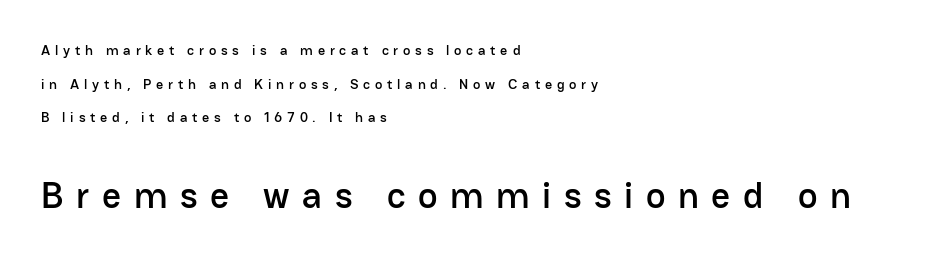
Spacing verdict: proportional, widths tailored to each character. To sum up the face: it is a sans, with no serifs. When letters stand straight like this, we call the style roman or upright. Between one letter and the next there's a generous, obvious gap. A clean baseline with only descenders dipping below it.
